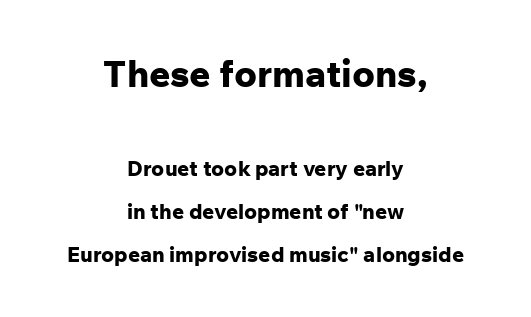
{"serif": "no", "italic": "no", "bold": "yes", "weight": "bold", "width": "normal", "stroke_contrast": "low", "x_height": "medium", "monospaced": "no", "underline": "no", "align": "center", "line_spacing": "loose", "line_spacing_ratio": 2.04, "letter_spacing": "normal", "letter_spacing_em": 0.0, "larger_block": "first", "size_ratio": 1.76, "glyph_px": 37}
